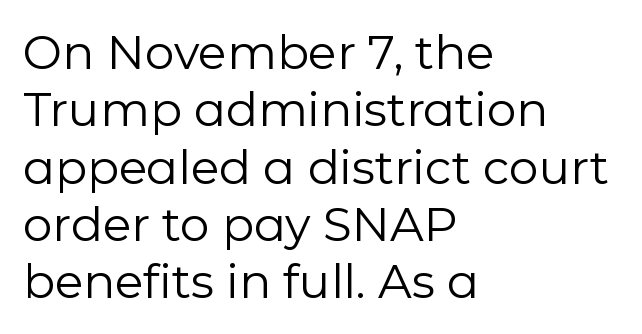
Letter spacing: default. Compared with a typical body face, this is equally light or lighter still. Spacing verdict: proportional, widths tailored to each character. The typesetter chose a ragged-right arrangement here. The face used here is a sans, in the tradition of grotesques and geometrics.
